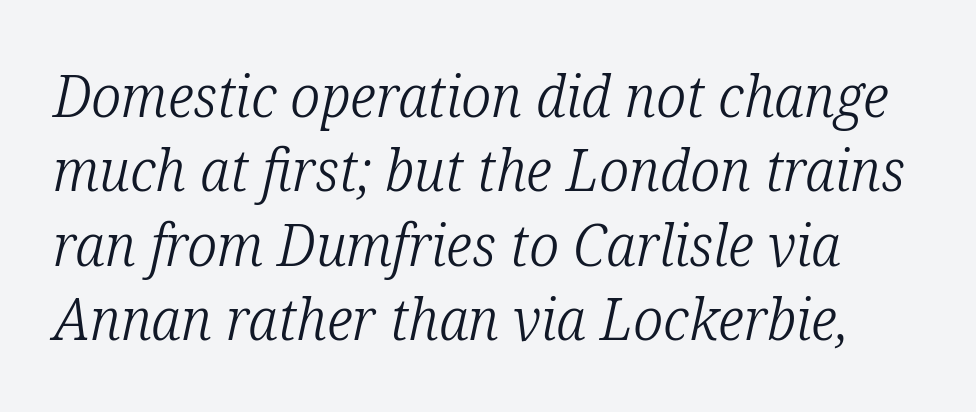
In terms of letterspacing, this is plain default setting. Each row of text sits above clean, open space. Italic? Definitely — the glyphs are oblique. Baseline-to-baseline distance is the conventional proportion of letter height. To sum up the face: it has serifs.
